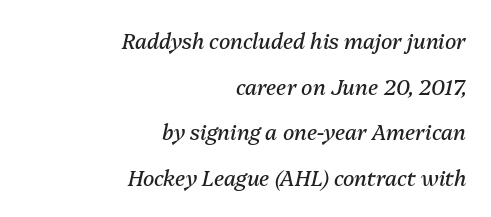
Has an underline been added? It has not. Is the stroke heavy? The answer is a plain regular-or-lighter. The text carries the slant typical of an italic or oblique font. Horizontal alignment here is rightward, an uncommon choice for prose. These lines stand farther apart than default settings would place them.
